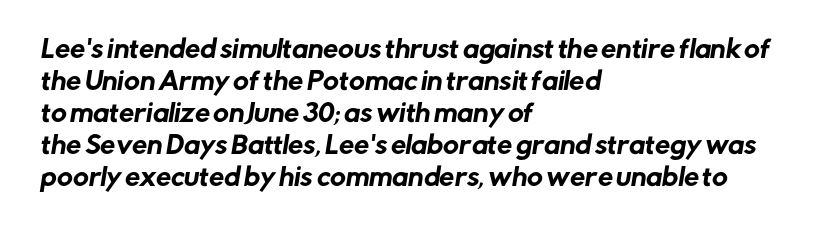
Tracking value appears to be zero — textbook default spacing. Notice how the passage keeps a crisp vertical edge on the left only. Anything drawn beneath the words? Only blank space. Baseline-to-baseline distance is the conventional proportion of letter height.
